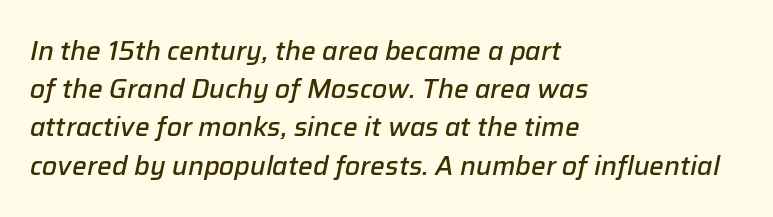
{"italic": "yes", "lean": "right", "slant_degrees": 12, "bold": "semi", "underline": "no", "align": "left", "line_spacing": "normal", "line_spacing_ratio": 1.47, "letter_spacing": "normal", "letter_spacing_em": 0.0, "glyph_px": 26}
